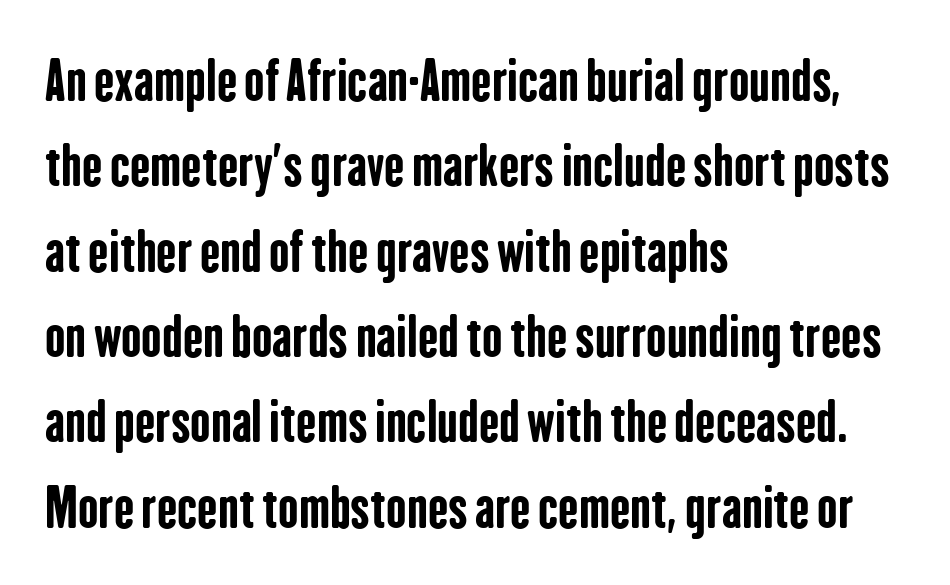
{"serif": "no", "italic": "no", "bold": "yes", "weight": "bold", "width": "condensed", "stroke_contrast": "low", "x_height": "medium", "monospaced": "no", "underline": "no", "align": "left", "line_spacing": "normal", "line_spacing_ratio": 1.58, "letter_spacing": "normal", "letter_spacing_em": 0.0, "glyph_px": 54}
